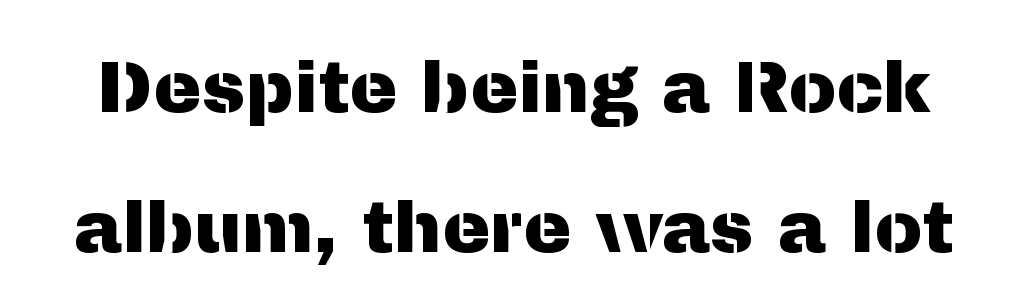
The image shows 72 px sans-serif type, upright; set loose line spacing (1.95x), normal letter spacing, not underlined; medium stroke contrast and a medium x-height.
